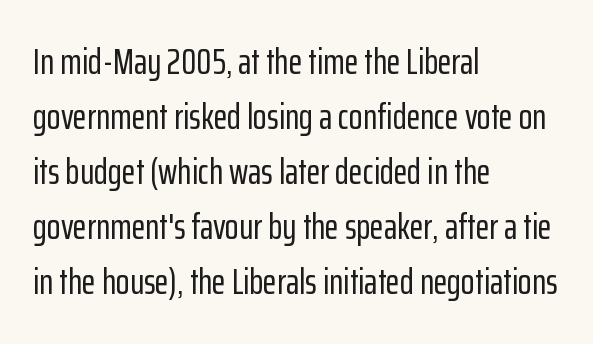
Q: Is the text italic (slanted)? A: No, it is upright.
Q: Is the typeface a serif or a sans-serif typeface? A: Sans-serif.
Q: Is the text underlined? A: No.
Q: How is the paragraph aligned? A: Left-aligned.
Q: Is the spacing between letters normal or unusually wide? A: Normal.
Q: Is the spacing between lines tight, normal or loose? A: Normal.
Q: Width (condensed, normal, or wide)? A: Condensed.
Q: Stroke contrast? A: Low.
Q: x-height? A: Medium.
Q: Monospaced? A: No.
